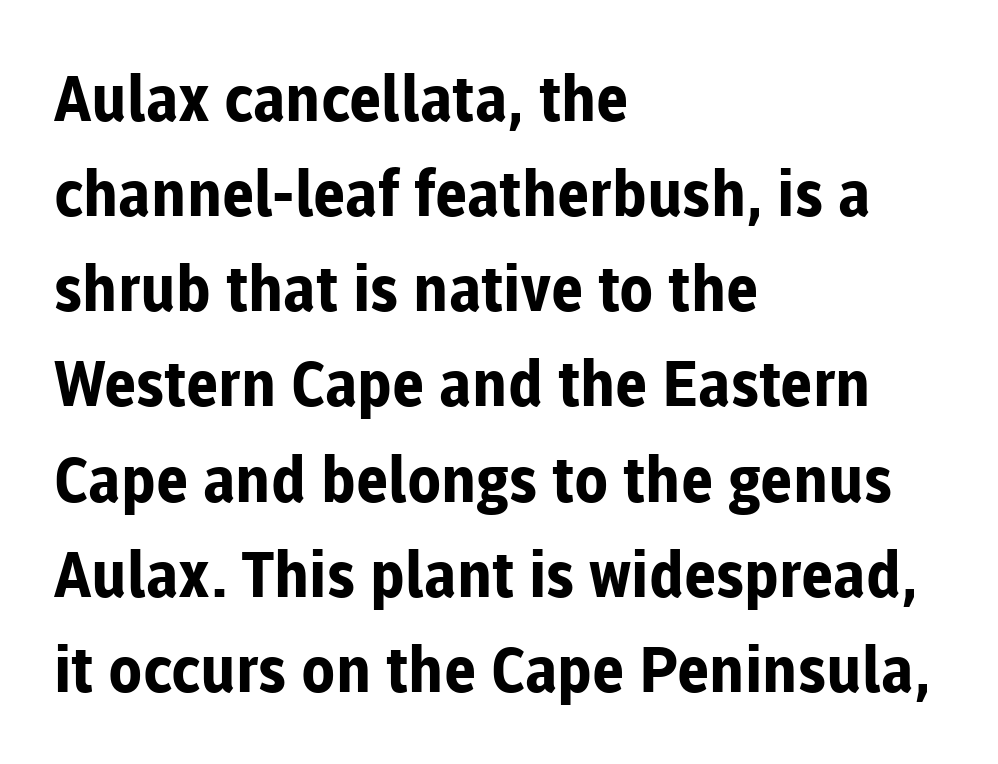
The image shows 63 px bold sans-serif type, upright; set left-aligned, normal line spacing (1.51x), normal letter spacing, not underlined; low stroke contrast and a medium x-height.
